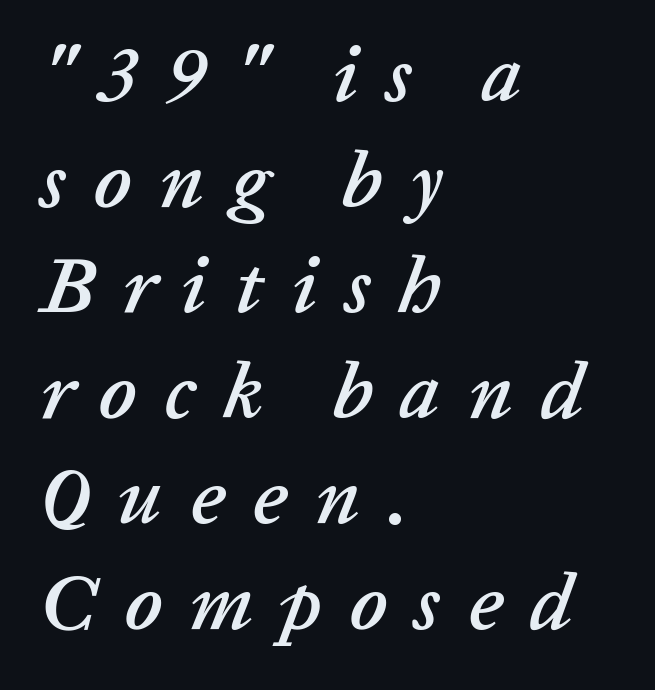
Q: Is the text italic (slanted)? A: Yes, it leans right by about 20 degrees.
Q: Is the text underlined? A: No.
Q: How is the paragraph aligned? A: Left-aligned.
Q: Is the spacing between letters normal or unusually wide? A: Unusually wide.
Q: Is the spacing between lines tight, normal or loose? A: Normal.
Q: Width (condensed, normal, or wide)? A: Normal.
Q: Stroke contrast? A: Low.
Q: x-height? A: Medium.
Q: Monospaced? A: No.
